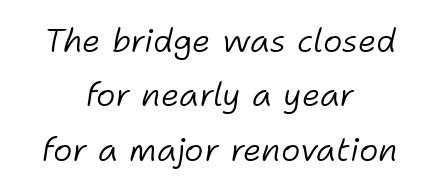
This rendering uses center alignment, leaving both contours irregular but symmetric. The weight would be labelled regular, book, light, or lighter still. A typesetter would call this proportional, since set widths differ per character. The passage shown stacks its lines at a standard gap. Italic? Definitely — the glyphs are oblique.
